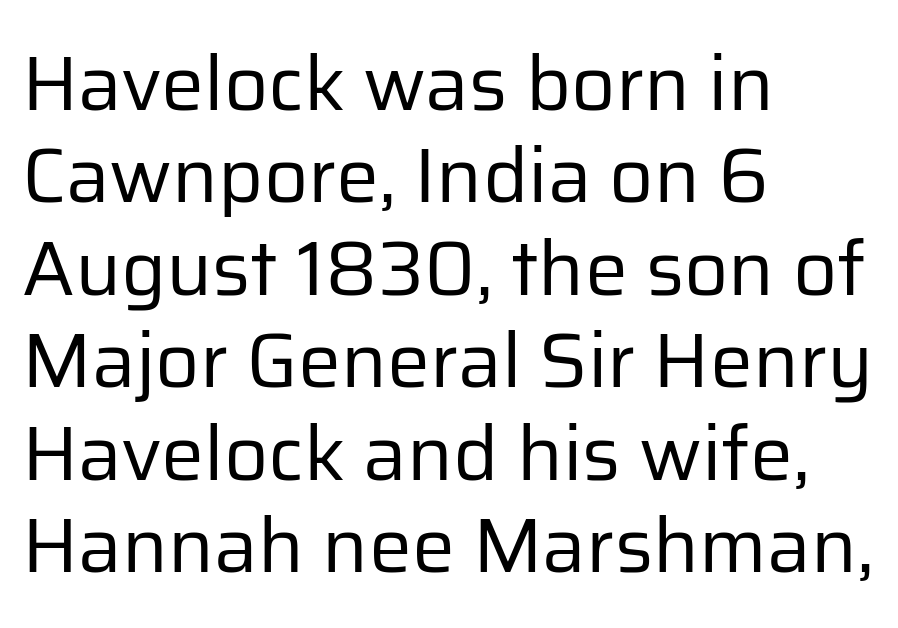
{"serif": "no", "italic": "no", "bold": "no", "weight": "regular", "width": "normal", "stroke_contrast": "low", "x_height": "medium", "monospaced": "no", "underline": "no", "align": "left", "line_spacing_ratio": 1.2, "letter_spacing": "normal", "letter_spacing_em": 0.0, "glyph_px": 77}
